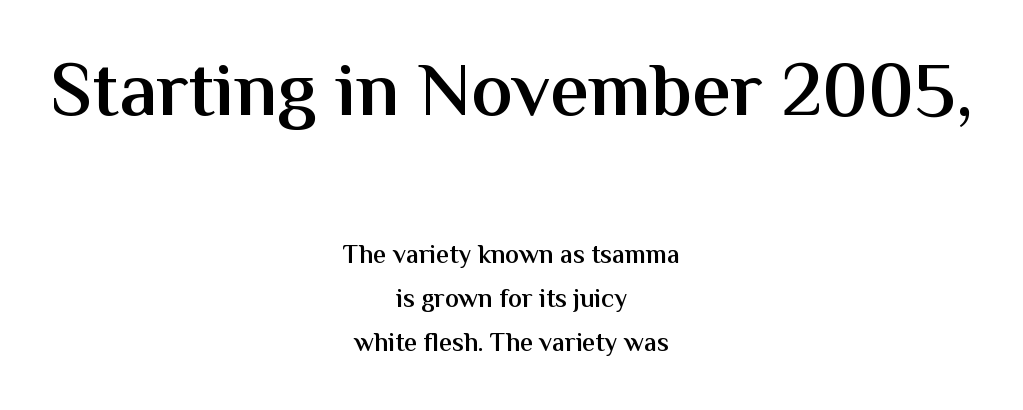
The image shows 77 px semibold sans-serif type, upright; set centered, normal line spacing (1.69x), normal letter spacing, not underlined; the first (top) block is 2.96x larger; medium stroke contrast and a medium x-height.
